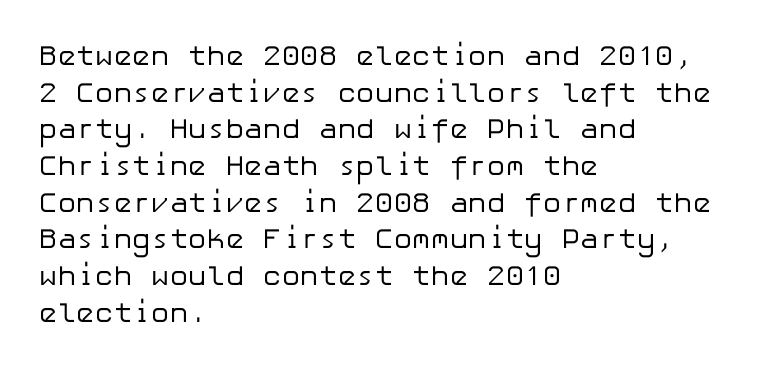
{"serif": "no", "italic": "no", "bold": "no", "weight": "regular", "width": "normal", "stroke_contrast": "low", "x_height": "medium", "underline": "no", "align": "left", "line_spacing": "normal", "line_spacing_ratio": 1.31, "letter_spacing": "normal", "letter_spacing_em": 0.0, "glyph_px": 28}
